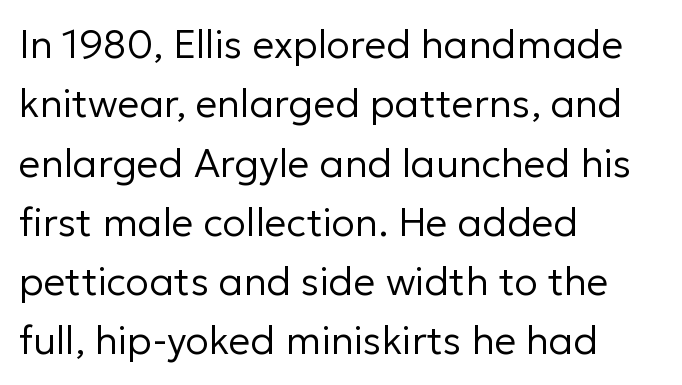
{"serif": "no", "italic": "no", "bold": "no", "weight": "regular", "width": "normal", "stroke_contrast": "low", "x_height": "medium", "monospaced": "no", "underline": "no", "align": "left", "line_spacing": "normal", "line_spacing_ratio": 1.52, "letter_spacing": "normal", "letter_spacing_em": 0.0, "glyph_px": 39}
